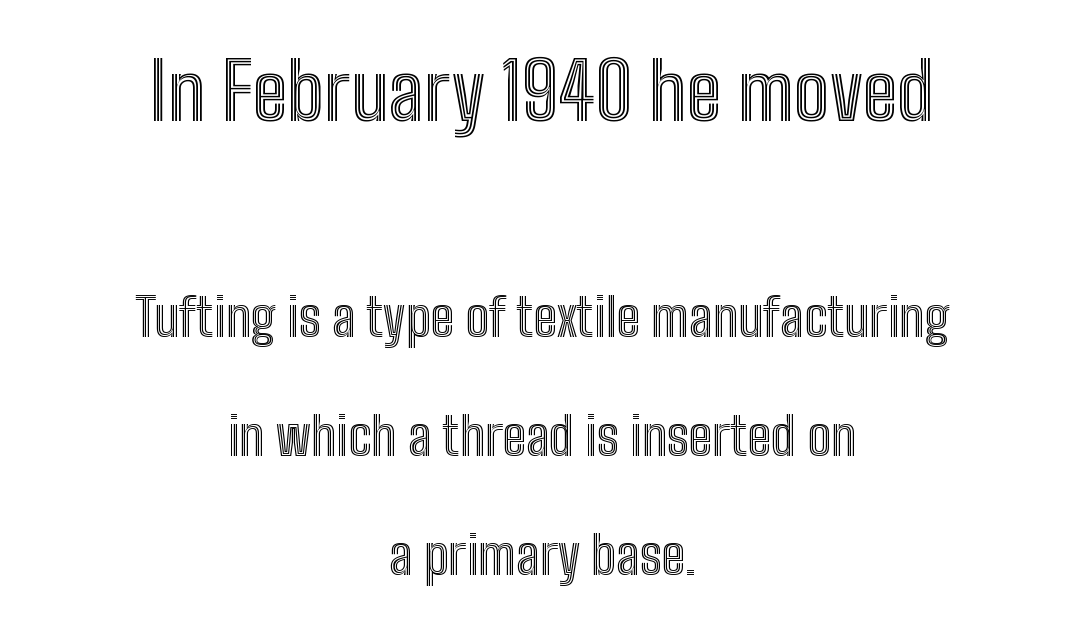
The image shows 79 px condensed type, upright; set centered, loose line spacing (2.25x), normal letter spacing, not underlined; the first (top) block is 1.49x larger; a medium x-height.
